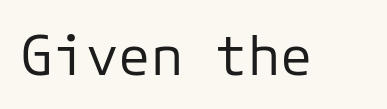
Font category for this specimen: sans-serif. The cut favours lightness, reaching ordinary text weight at its darkest. Unmarked baselines from the first word to the last. Italic: no, the glyphs are upright roman. The horizontal fit of the characters is conventional and even.
